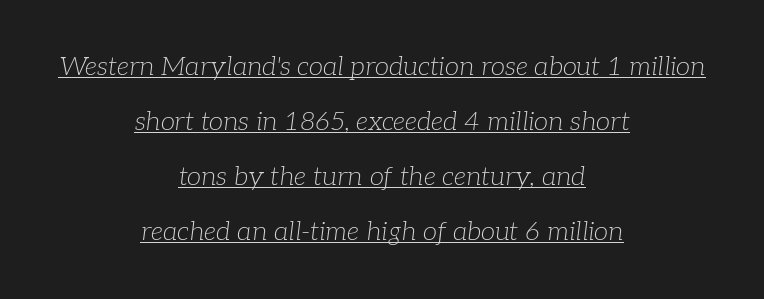
{"italic": "yes", "lean": "right", "slant_degrees": 7, "bold": "no", "underline": "yes", "align": "center", "line_spacing": "loose", "line_spacing_ratio": 2.11, "letter_spacing": "normal", "letter_spacing_em": 0.0, "glyph_px": 26}
